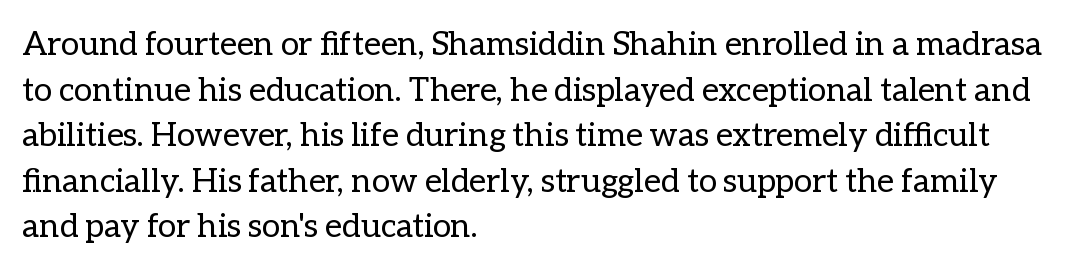
{"italic": "no", "bold": "no", "weight": "regular", "width": "normal", "stroke_contrast": "low", "x_height": "medium", "monospaced": "no", "underline": "no", "align": "left", "line_spacing": "normal", "line_spacing_ratio": 1.38, "letter_spacing": "normal", "letter_spacing_em": 0.0, "glyph_px": 33}
